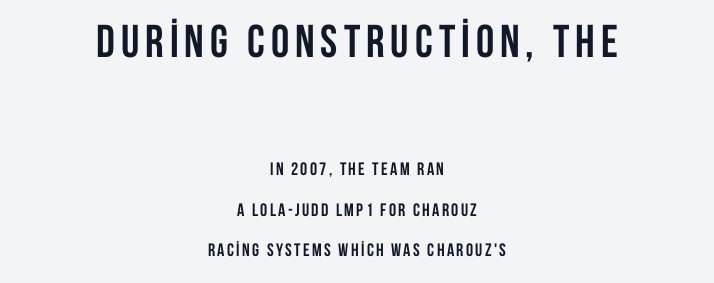
In terms of weight, the rendering is a true, heavy bold. Designer's note — italics off, roman on. Between these two stacked blocks, the higher one wins on size. What's the leading like? Stretched, with rows far apart. Horizontally, the lines are justified to the midpoint only.
